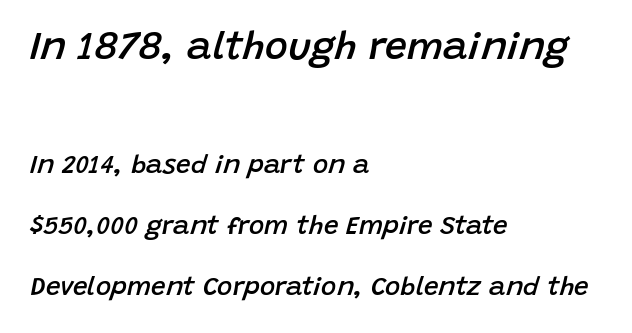
Spacing verdict: proportional, widths tailored to each character. The space beneath each line is pristine and unruled. These words are printed semibold, heavier than regular yet not bold. Character size in the leading block exceeds that of the trailing block. Compared with typical paragraphs, the rows here are farther apart. A typesetter would call this zero additional tracking.
